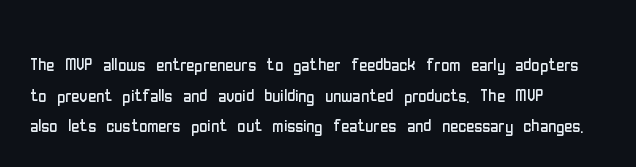
Here the glyphs are tracked normally, forming tight word shapes. This sample keeps an unexceptional amount of space between lines. Every character sits straight up, as roman type does. Each stroke keeps to a modest, everyday thickness or less. This rendering uses left alignment, leaving the right contour irregular. Descenders are the only things crossing below the line.
